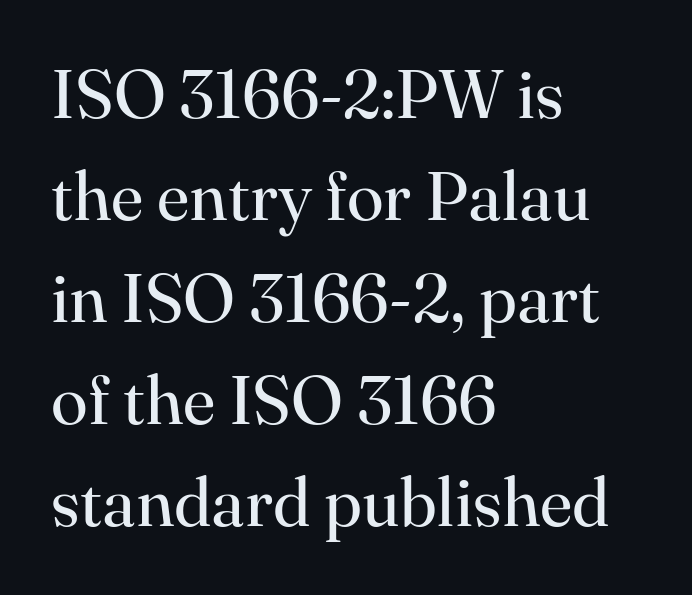
The image shows 68 px regular-weight serif type, upright; set left-aligned, normal line spacing (1.5x), normal letter spacing, not underlined; high stroke contrast and a small x-height.
